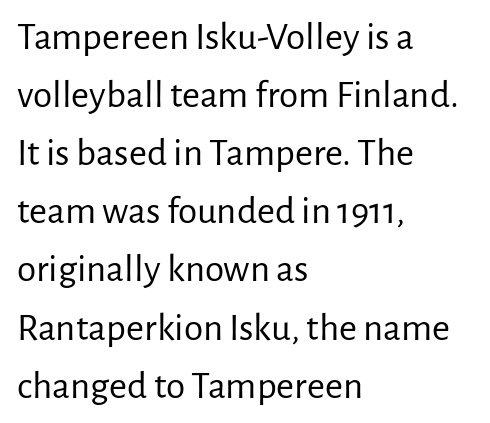
Q: Is the text bold? A: No.
Q: Is the text italic (slanted)? A: No, it is upright.
Q: Is the typeface a serif or a sans-serif typeface? A: Sans-serif.
Q: Is the text underlined? A: No.
Q: How is the paragraph aligned? A: Left-aligned.
Q: Is the spacing between letters normal or unusually wide? A: Normal.
Q: Is the spacing between lines tight, normal or loose? A: Normal.
Q: Width (condensed, normal, or wide)? A: Normal.
Q: Stroke contrast? A: Low.
Q: x-height? A: Medium.
Q: Monospaced? A: No.
